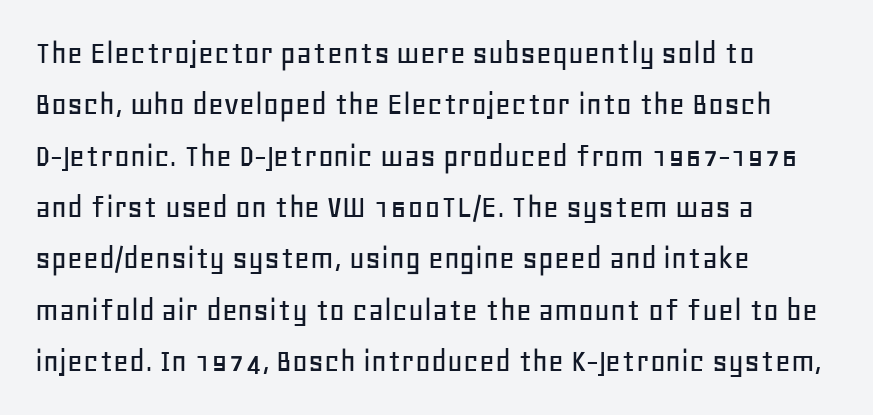
Q: Is the text italic (slanted)? A: No, it is upright.
Q: Is the typeface a serif or a sans-serif typeface? A: Sans-serif.
Q: Is the text underlined? A: No.
Q: How is the paragraph aligned? A: Left-aligned.
Q: Is the spacing between letters normal or unusually wide? A: Normal.
Q: Is the spacing between lines tight, normal or loose? A: Normal.
Q: Width (condensed, normal, or wide)? A: Normal.
Q: Stroke contrast? A: Low.
Q: x-height? A: Large.
Q: Monospaced? A: No.
